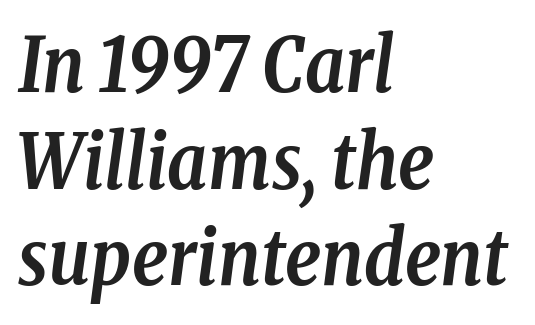
The image shows 75 px semibold, condensed serif type, italic (leaning right); set left-aligned, normal line spacing (1.29x), normal letter spacing, not underlined; low stroke contrast and a medium x-height.
